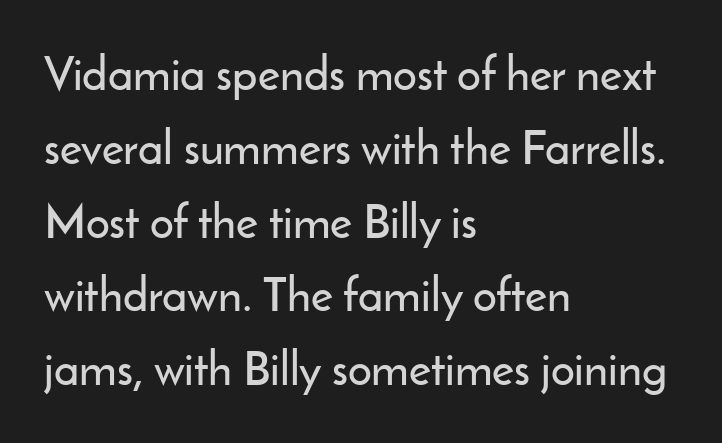
Observe the ordinary spacing: letters are neighbours, not strangers. The font family rendered here belongs to the sans-serif group. Line spacing here is normal. Descenders hang freely into open space. You could not count columns in this text — the font is proportionally spaced. The lettering holds an erect, upright posture throughout.
